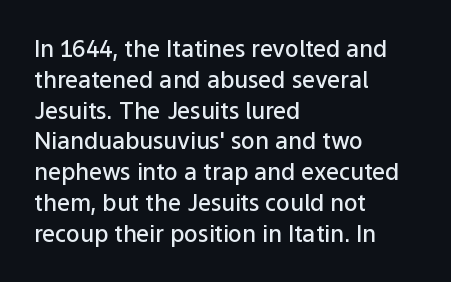
Q: Is the text bold? A: Semi-bold.
Q: Is the text italic (slanted)? A: No, it is upright.
Q: Is the text underlined? A: No.
Q: How is the paragraph aligned? A: Left-aligned.
Q: Is the spacing between letters normal or unusually wide? A: Normal.
Q: Is the spacing between lines tight, normal or loose? A: Normal.
